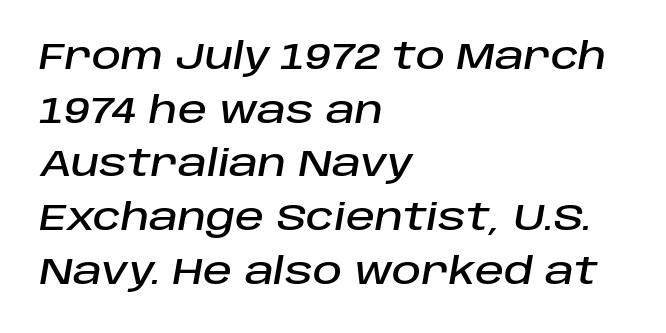
Between one letter and the next there's only the usual sliver of space. This sample keeps an unexceptional amount of space between lines. When letters slant like this, we call the style italic. Character widths vary here, with narrow letters taking less room than wide ones. Line starts are locked; line ends wander. The specimen omits any rule beneath the text block's lines.
